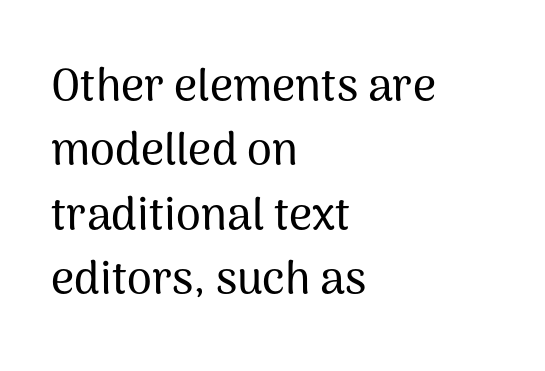
{"serif": "no", "italic": "no", "width": "normal", "stroke_contrast": "medium", "x_height": "medium", "monospaced": "no", "underline": "no", "align": "left", "line_spacing": "normal", "line_spacing_ratio": 1.43, "letter_spacing": "normal", "letter_spacing_em": 0.0, "glyph_px": 45}
